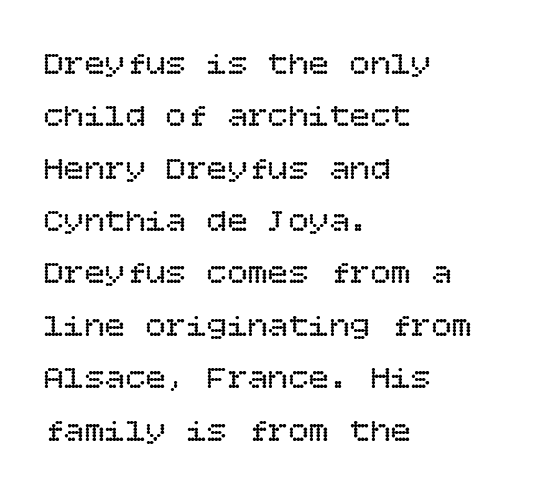
The image shows 34 px regular-weight type, upright; set left-aligned, normal line spacing (1.54x), normal letter spacing, not underlined; low stroke contrast and a large x-height.
